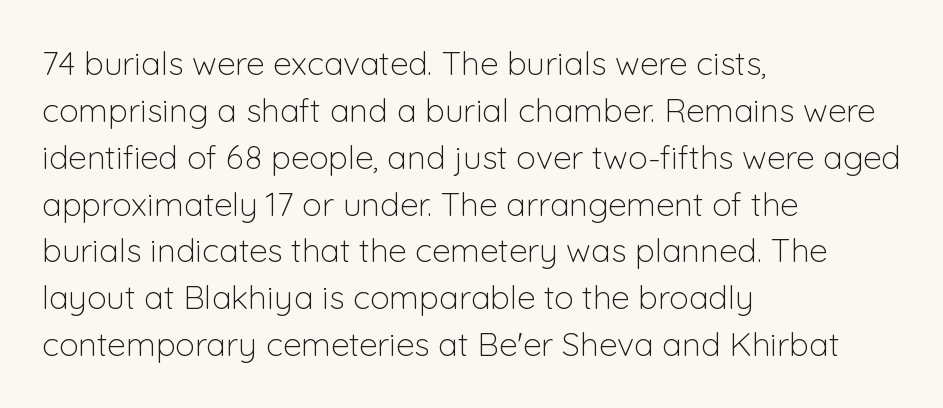
No extra ink here — the face is not bold. Font category for this specimen: sans-serif. Varying glyph widths throughout — classic text-font behaviour. The leading is moderate, giving the passage an even texture. Is the letter spacing exaggerated? No — it looks like the ordinary default.
